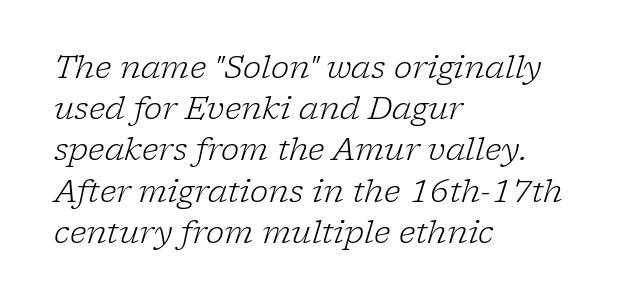
The image shows 31 px light serif type, italic (leaning right); set left-aligned, normal line spacing (1.33x), normal letter spacing, not underlined; low stroke contrast and a medium x-height.
